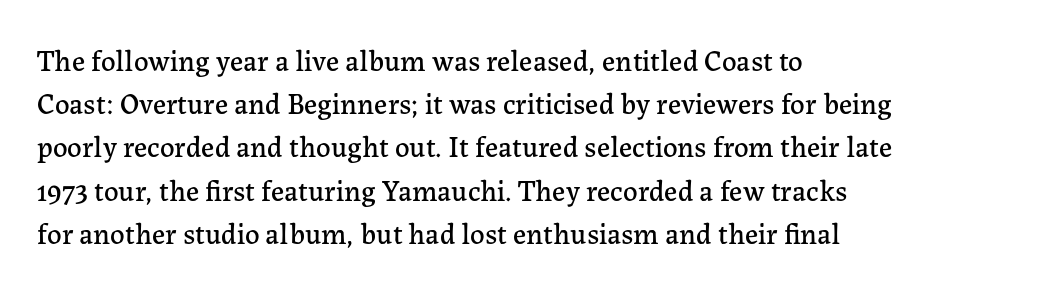
The lettering holds an erect, upright posture throughout. The type is set solid horizontally, with unmodified tracking. Rows of type keep a routine distance in the vertical direction. Words float on clear page, feet unadorned.
